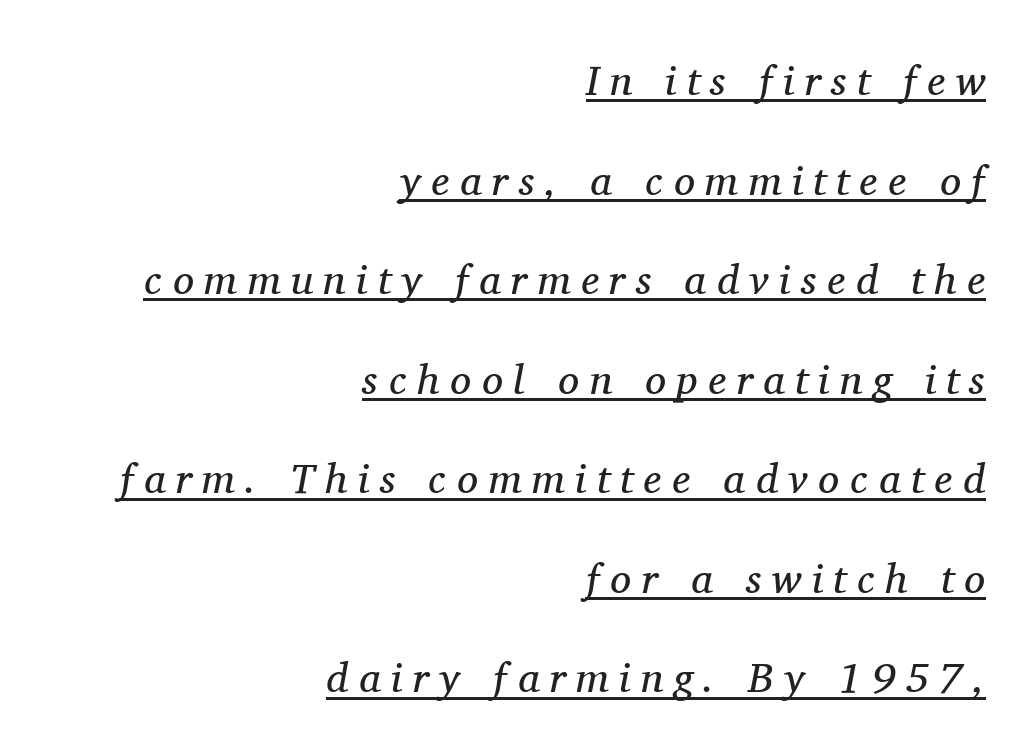
The image shows 42 px regular-weight serif type, italic (leaning right); set right-aligned, loose line spacing (2.37x), unusually wide letter spacing (+0.25 em), underlined; medium stroke contrast and a medium x-height.
